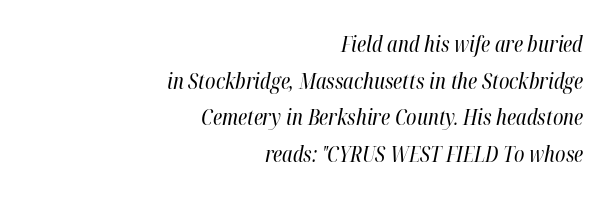
The image shows 21 px text type, italic (leaning right); set right-aligned, line spacing 1.74x, normal letter spacing, not underlined.
